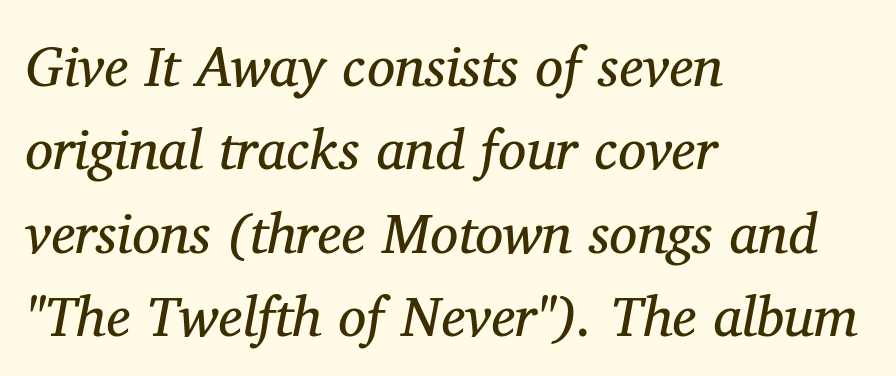
{"serif": "yes", "italic": "yes", "lean": "right", "slant_degrees": 11, "bold": "no", "weight": "regular", "width": "normal", "stroke_contrast": "medium", "x_height": "medium", "monospaced": "no", "underline": "no", "align": "left", "line_spacing": "normal", "line_spacing_ratio": 1.49, "letter_spacing": "normal", "letter_spacing_em": 0.0, "glyph_px": 56}
